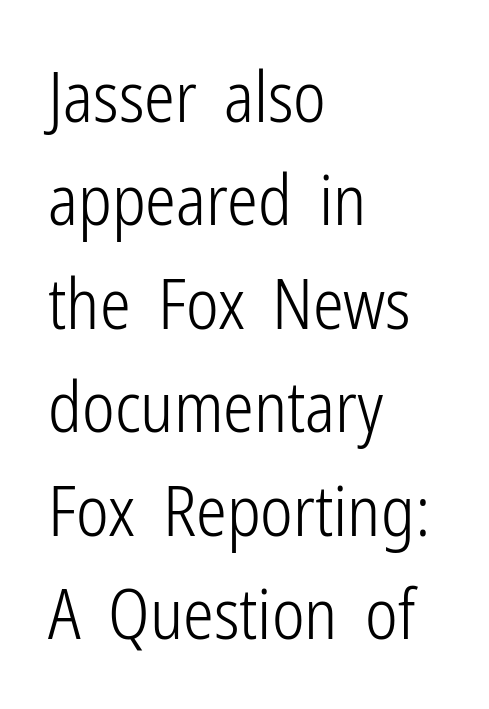
{"serif": "no", "italic": "no", "bold": "no", "weight": "light", "width": "condensed", "stroke_contrast": "low", "x_height": "medium", "monospaced": "no", "underline": "no", "align": "left", "line_spacing": "normal", "line_spacing_ratio": 1.5, "letter_spacing": "normal", "letter_spacing_em": 0.0, "glyph_px": 69}
